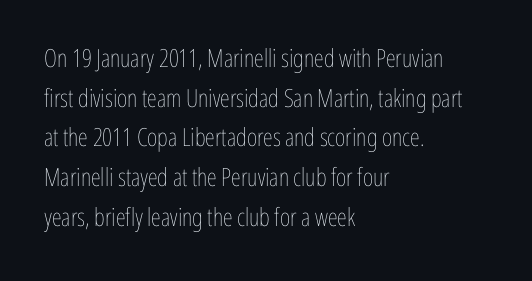
Q: Is the text bold? A: No.
Q: Is the text italic (slanted)? A: No, it is upright.
Q: Is the text underlined? A: No.
Q: How is the paragraph aligned? A: Left-aligned.
Q: Is the spacing between letters normal or unusually wide? A: Normal.
Q: Is the spacing between lines tight, normal or loose? A: Normal.
